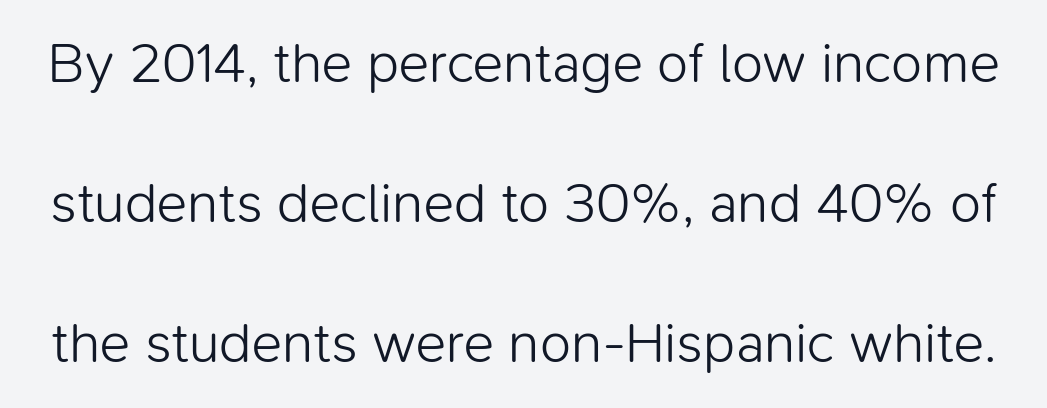
{"serif": "no", "italic": "no", "bold": "no", "weight": "light", "width": "normal", "stroke_contrast": "low", "x_height": "medium", "monospaced": "no", "underline": "no", "line_spacing": "loose", "line_spacing_ratio": 2.46, "letter_spacing": "normal", "letter_spacing_em": 0.0, "glyph_px": 57}
